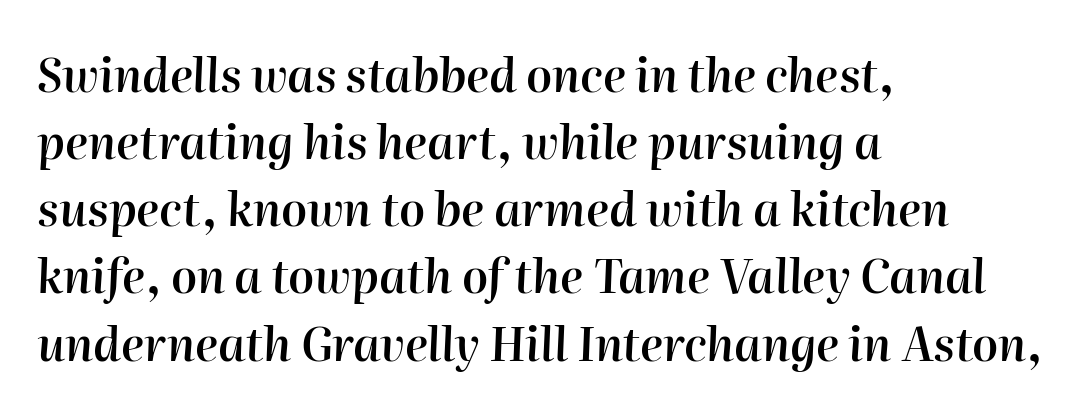
The image shows 46 px semibold type, italic (leaning right); set left-aligned, normal line spacing (1.46x), normal letter spacing, not underlined; high stroke contrast and a medium x-height.
